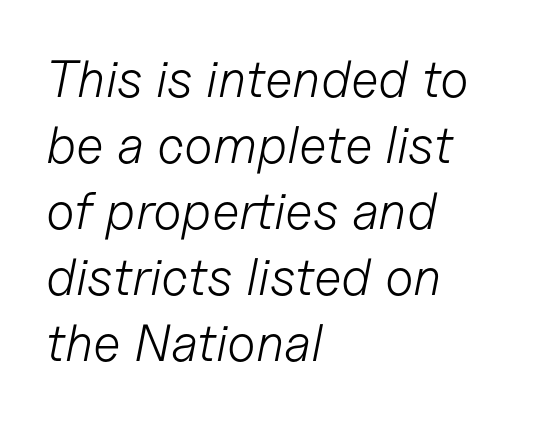
The image shows 52 px light type, italic (leaning right); set left-aligned, normal line spacing (1.27x), normal letter spacing, not underlined; low stroke contrast and a medium x-height.
